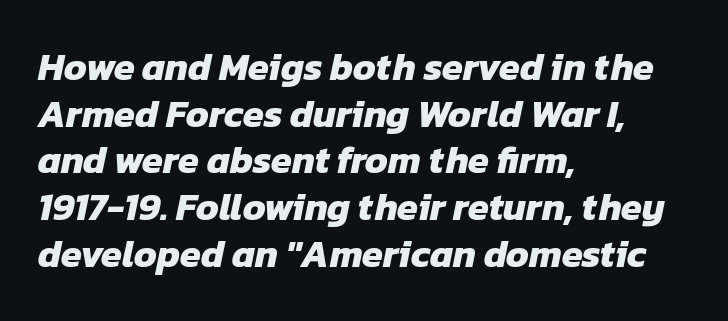
{"serif": "no", "bold": "yes", "weight": "heavy", "width": "normal", "stroke_contrast": "low", "x_height": "medium", "monospaced": "no", "underline": "no", "align": "left", "line_spacing_ratio": 1.23, "letter_spacing": "normal", "letter_spacing_em": 0.0, "glyph_px": 38}
